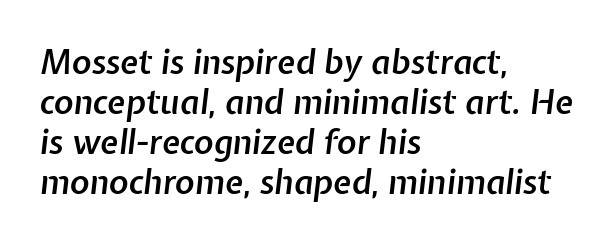
The image shows 33 px semibold type, italic (leaning right); set left-aligned, line spacing 1.21x, normal letter spacing, not underlined; low stroke contrast and a medium x-height.
